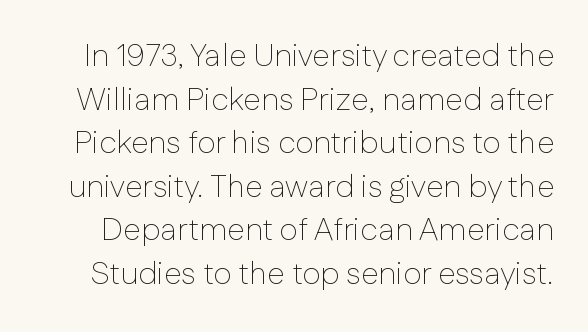
Q: Is the text bold? A: No.
Q: Is the text italic (slanted)? A: No, it is upright.
Q: Is the typeface a serif or a sans-serif typeface? A: Sans-serif.
Q: Is the text underlined? A: No.
Q: Is the spacing between letters normal or unusually wide? A: Normal.
Q: Is the spacing between lines tight, normal or loose? A: Normal.
Q: Width (condensed, normal, or wide)? A: Normal.
Q: Stroke contrast? A: Low.
Q: x-height? A: Medium.
Q: Monospaced? A: No.
